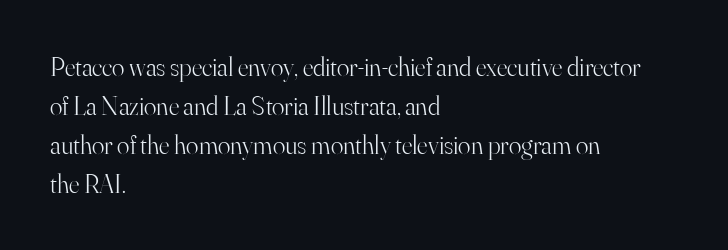
The image shows 26 px text type, upright; set left-aligned, normal line spacing (1.5x), normal letter spacing, not underlined.
